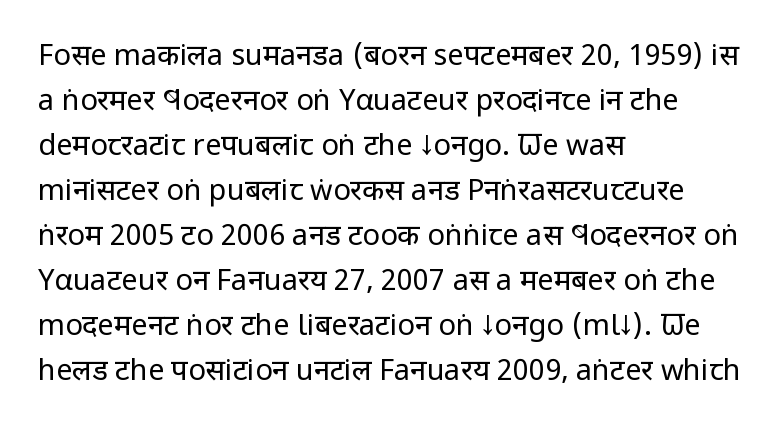
The image shows 29 px regular-weight, condensed sans-serif type, upright; set left-aligned, normal line spacing (1.55x), normal letter spacing, not underlined; low stroke contrast and a large x-height.
